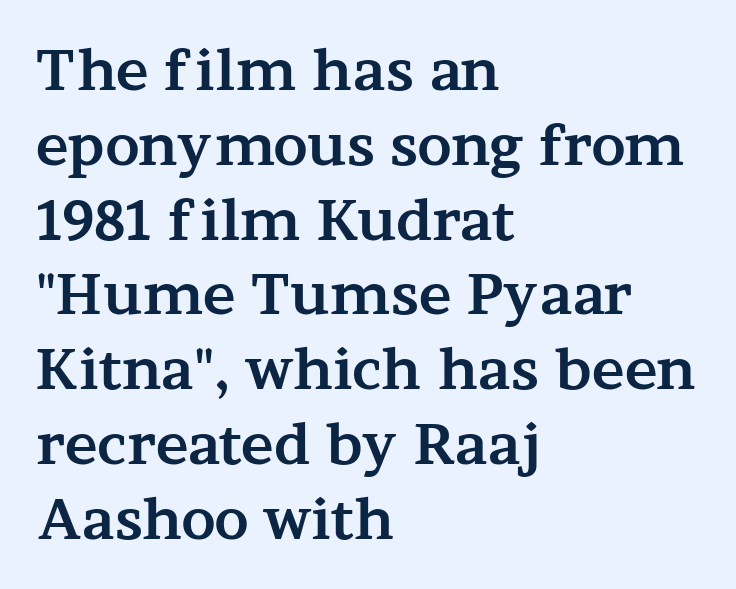
The image shows 55 px bold, wide serif type, upright; set left-aligned, normal line spacing (1.36x), normal letter spacing, not underlined; medium stroke contrast and a medium x-height.
